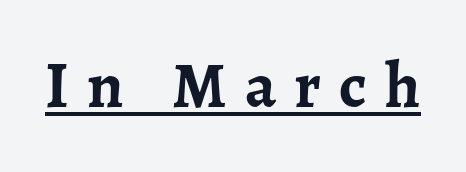
Loose tracking; the words dissolve into strings of separated letters. If you drew a line through each stem, it would be perfectly vertical. The rendering uses natural spacing where letterforms have individual widths. Little horizontal feet cap the strokes, marking this as serif type. Descenders here cross a horizontal rule under the line.
